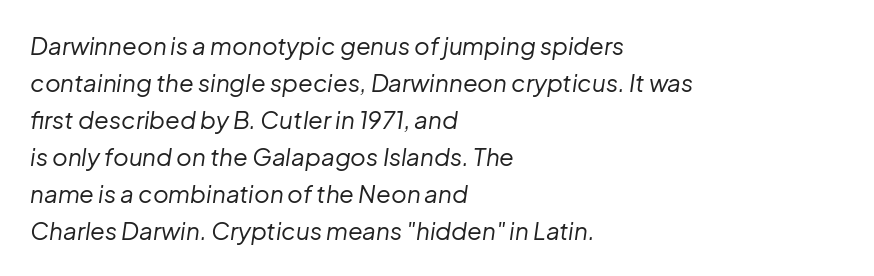
The image shows 24 px text type, italic (leaning right); set left-aligned, normal line spacing (1.54x), normal letter spacing, not underlined.
